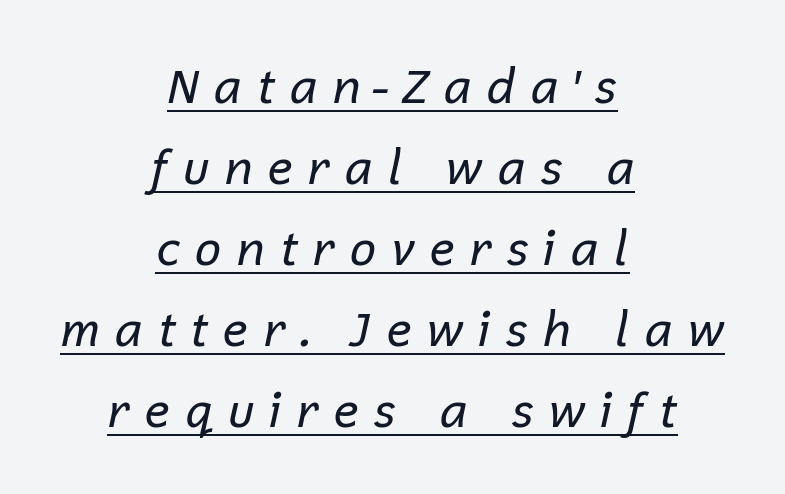
The image shows 48 px regular-weight type, italic (leaning right); set centered, normal line spacing (1.69x), unusually wide letter spacing (+0.28 em), underlined; low stroke contrast and a medium x-height.
